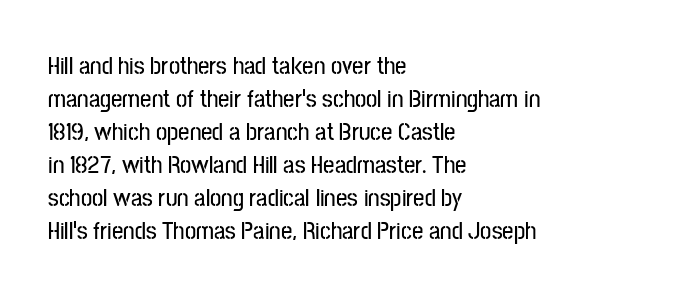
Q: Is the text italic (slanted)? A: No, it is upright.
Q: Is the text underlined? A: No.
Q: How is the paragraph aligned? A: Left-aligned.
Q: Is the spacing between letters normal or unusually wide? A: Normal.
Q: Is the spacing between lines tight, normal or loose? A: Normal.
